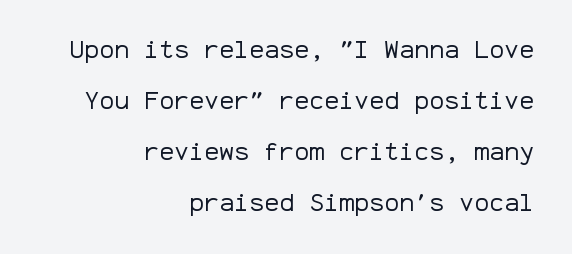
The image shows 25 px text type, upright; set right-aligned, loose line spacing (2.04x), normal letter spacing, not underlined.
